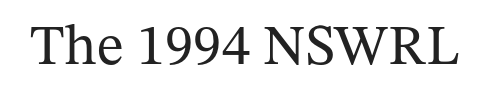
Lines of text with bare space underneath. Note the varied advance widths — an 'i' is clearly narrower than an 'm'. Examine the stroke ends and you'll spot serifs. Posture: vertical. Between one letter and the next there's only the usual sliver of space.
